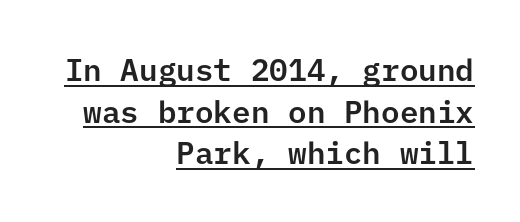
The image shows 31 px sans-serif type, upright; set right-aligned, normal line spacing (1.34x), normal letter spacing, underlined; low stroke contrast and a medium x-height.
